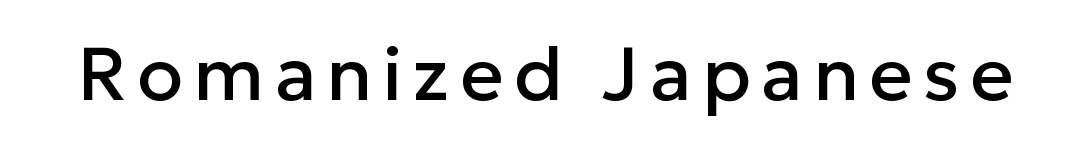
{"serif": "no", "italic": "no", "width": "normal", "stroke_contrast": "low", "x_height": "medium", "monospaced": "no", "underline": "no", "glyph_px": 75}
